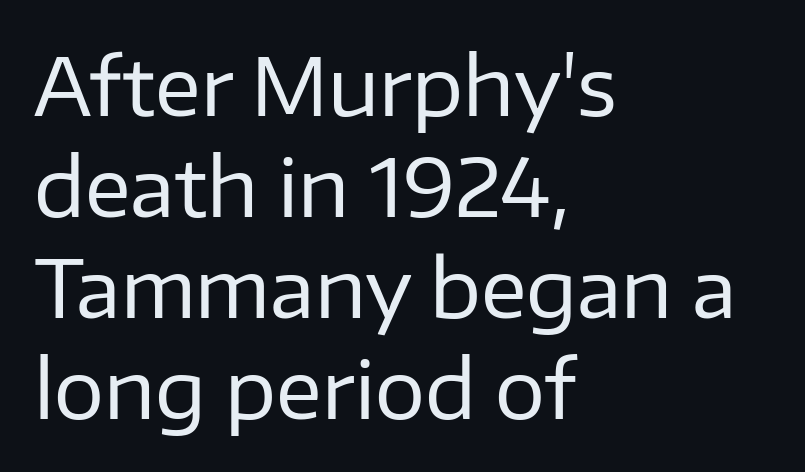
Q: Is the text bold? A: No.
Q: Is the text italic (slanted)? A: No, it is upright.
Q: Is the typeface a serif or a sans-serif typeface? A: Sans-serif.
Q: Is the text underlined? A: No.
Q: How is the paragraph aligned? A: Left-aligned.
Q: Is the spacing between letters normal or unusually wide? A: Normal.
Q: Is the spacing between lines tight, normal or loose? A: Normal.
Q: Width (condensed, normal, or wide)? A: Normal.
Q: Stroke contrast? A: Low.
Q: x-height? A: Medium.
Q: Monospaced? A: No.
